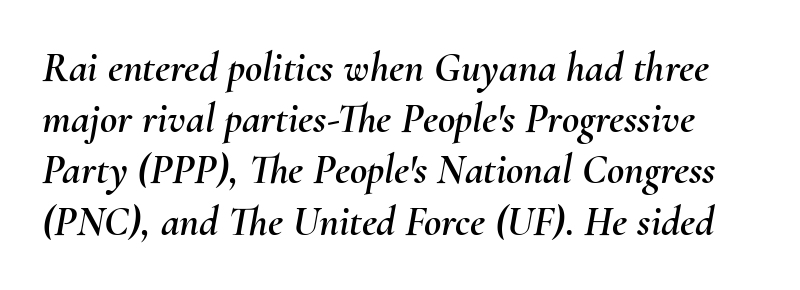
Type without underlining. Looking at the ascenders, they clearly lean. The line texture is even and compact thanks to regular tracking. Is this a fixed-width face? No — the glyphs have proportional, varying widths.
